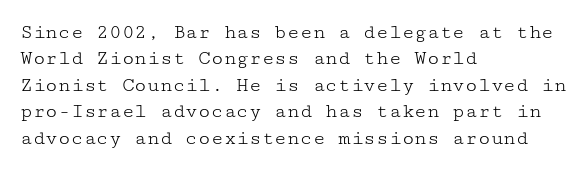
The rendering uses a moderate line-height, typical for paragraphs. Only glyphs here, with clear space below each row. The passage is arranged the way most books set body copy — flush left. Spacing between characters is what you'd get straight out of the box.
